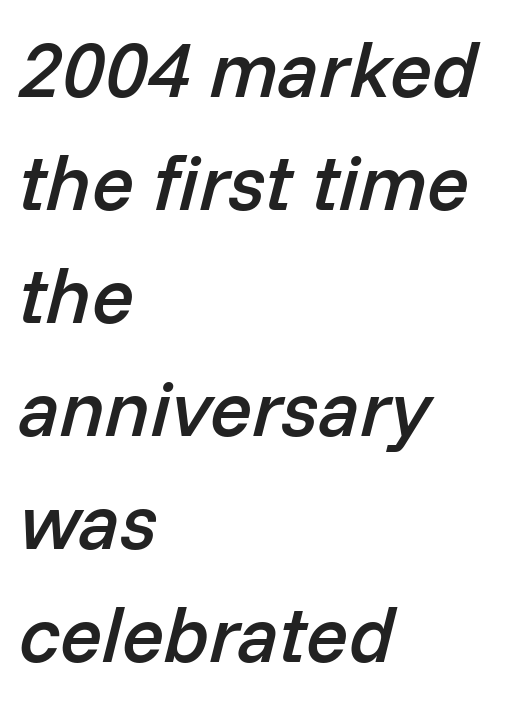
{"italic": "yes", "lean": "right", "slant_degrees": 14, "bold": "semi", "weight": "semibold", "width": "normal", "stroke_contrast": "low", "x_height": "medium", "monospaced": "no", "underline": "no", "align": "left", "line_spacing": "normal", "line_spacing_ratio": 1.45, "letter_spacing": "normal", "letter_spacing_em": 0.0, "glyph_px": 78}
